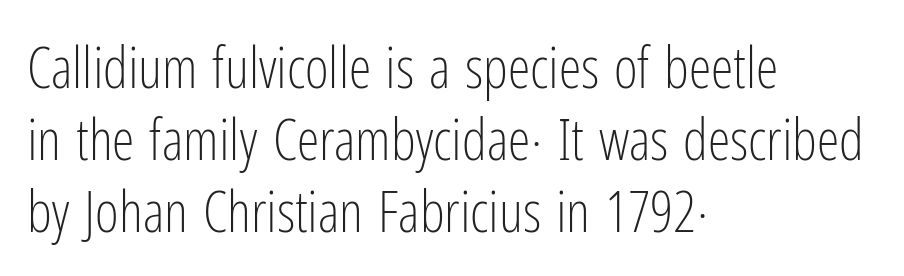
The characters display no serif detailing; their extremities are plain. If you measured baseline to baseline, you'd find a middling distance. The weight tops out at a normal text grade. Varying glyph widths throughout — classic text-font behaviour. Just letters on the line, the space beneath them empty.
